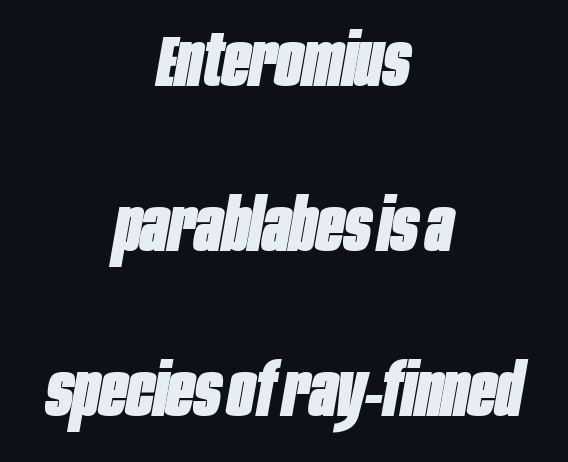
Quick note: interline space is abundant. Observe the ordinary spacing: letters are neighbours, not strangers. The font is running at its bold setting. An italicized treatment has been applied to the whole sample. Lines of text with bare space underneath. Every row of glyphs is offset so its center matches the block's center.
